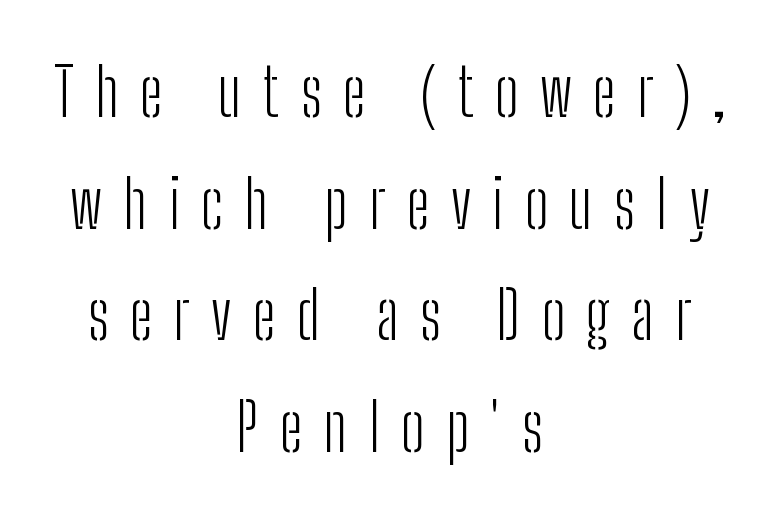
Q: Is the text bold? A: No.
Q: Is the text italic (slanted)? A: No, it is upright.
Q: Is the typeface a serif or a sans-serif typeface? A: Sans-serif.
Q: Is the text underlined? A: No.
Q: How is the paragraph aligned? A: Centered.
Q: Is the spacing between letters normal or unusually wide? A: Unusually wide.
Q: Is the spacing between lines tight, normal or loose? A: Normal.
Q: Width (condensed, normal, or wide)? A: Condensed.
Q: Stroke contrast? A: Low.
Q: x-height? A: Medium.
Q: Monospaced? A: No.
